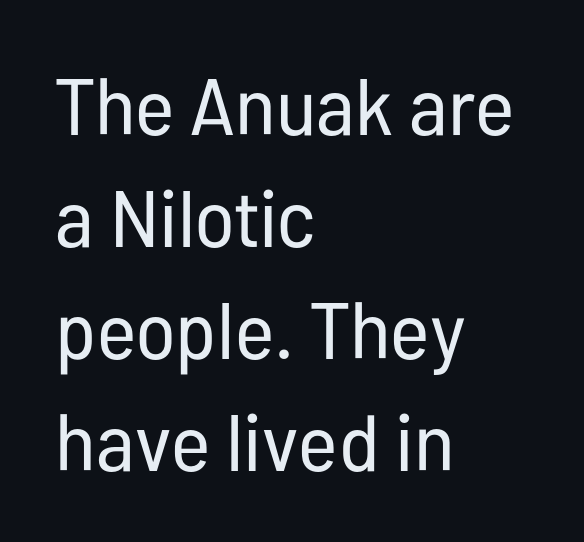
{"serif": "no", "italic": "no", "bold": "no", "weight": "regular", "width": "condensed", "stroke_contrast": "low", "x_height": "medium", "monospaced": "no", "underline": "no", "align": "left", "line_spacing": "normal", "line_spacing_ratio": 1.4, "letter_spacing": "normal", "letter_spacing_em": 0.0, "glyph_px": 80}
